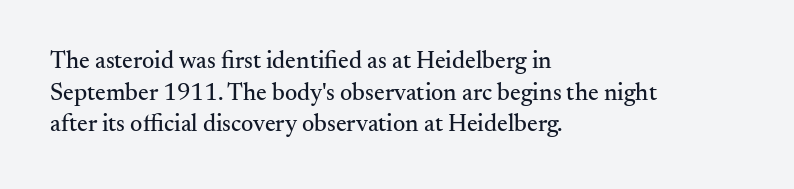
{"italic": "no", "underline": "no", "align": "left", "line_spacing": "normal", "line_spacing_ratio": 1.32, "letter_spacing": "normal", "letter_spacing_em": 0.0, "glyph_px": 24}
